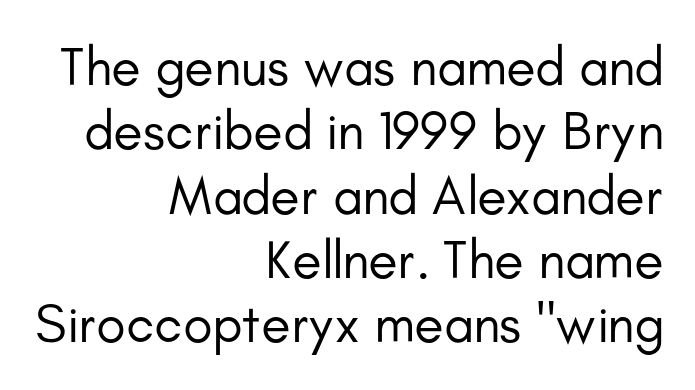
{"serif": "no", "italic": "no", "bold": "no", "weight": "regular", "width": "normal", "stroke_contrast": "low", "x_height": "small", "monospaced": "no", "underline": "no", "align": "right", "line_spacing_ratio": 1.19, "letter_spacing": "normal", "letter_spacing_em": 0.0, "glyph_px": 54}
